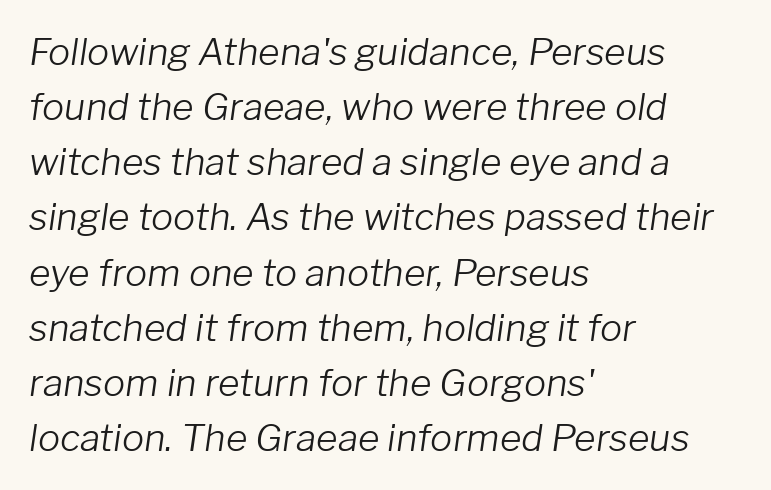
{"italic": "yes", "lean": "right", "slant_degrees": 8, "bold": "no", "weight": "light", "width": "normal", "stroke_contrast": "low", "x_height": "medium", "monospaced": "no", "underline": "no", "align": "left", "line_spacing": "normal", "line_spacing_ratio": 1.49, "letter_spacing": "normal", "letter_spacing_em": 0.0, "glyph_px": 37}
